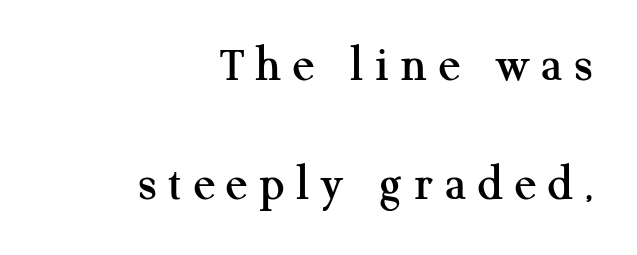
Do the letters lean? They stand straight. Inter-character spacing is expanded well beyond the font's built-in metrics. The rendering anchors every line to the right-hand side. Does the type have serifs? Yes, each stem ends in a small foot.
